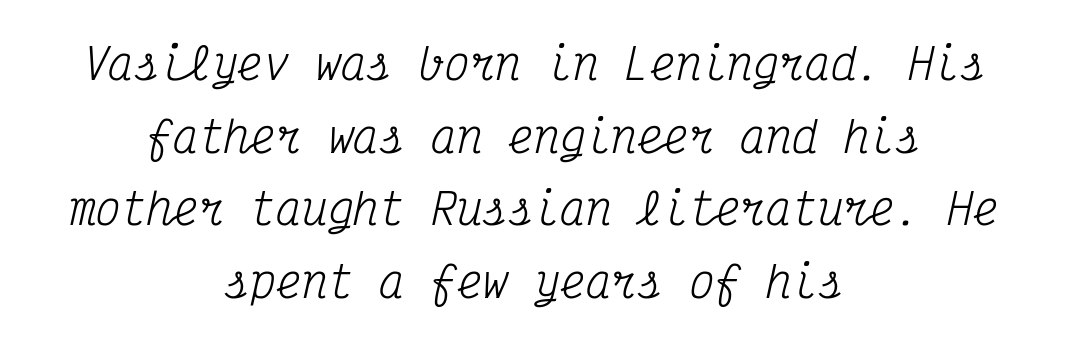
The image shows 43 px regular-weight, condensed serif type, italic (leaning right), monospaced; set centered, normal line spacing (1.69x), normal letter spacing, not underlined; medium stroke contrast and a medium x-height.
